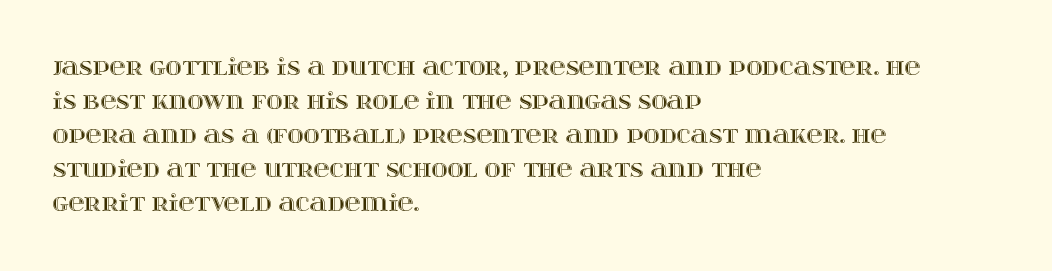
Students, observe: this is what conventionally led text looks like. This sample uses an upright cut, with every glyph sitting square on the baseline. A clean baseline with only descenders dipping below it. Each word holds together tightly as a unit, with standard inter-letter gaps.
